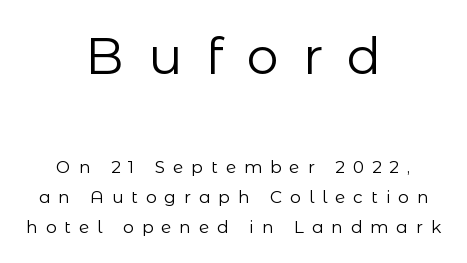
Q: Is the text bold? A: No.
Q: Is the text italic (slanted)? A: No, it is upright.
Q: Is the typeface a serif or a sans-serif typeface? A: Sans-serif.
Q: Is the text underlined? A: No.
Q: How is the paragraph aligned? A: Centered.
Q: Is the spacing between letters normal or unusually wide? A: Unusually wide.
Q: Which block of text is set in a larger size, the first (top) or the second (bottom)? A: The first (top) one.
Q: Width (condensed, normal, or wide)? A: Normal.
Q: Stroke contrast? A: Low.
Q: x-height? A: Medium.
Q: Monospaced? A: No.
